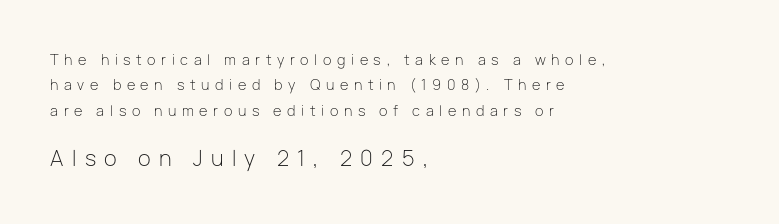
Q: Is the text bold? A: No.
Q: Is the text italic (slanted)? A: No, it is upright.
Q: Is the text underlined? A: No.
Q: How is the paragraph aligned? A: Left-aligned.
Q: Is the spacing between letters normal or unusually wide? A: Unusually wide.
Q: Which block of text is set in a larger size, the first (top) or the second (bottom)? A: The second (bottom) one.
